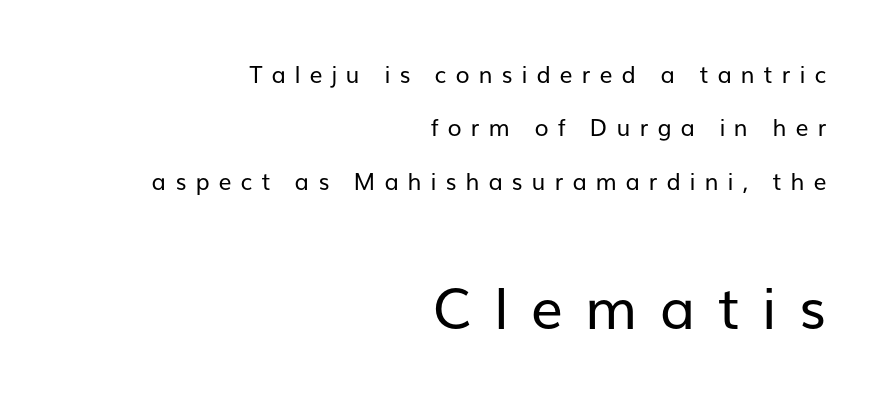
{"serif": "no", "italic": "no", "bold": "no", "weight": "regular", "width": "normal", "stroke_contrast": "low", "x_height": "medium", "monospaced": "no", "underline": "no", "align": "right", "line_spacing": "loose", "line_spacing_ratio": 2.32, "letter_spacing": "wide", "letter_spacing_em": 0.39, "larger_block": "second", "size_ratio": 2.48, "glyph_px": 57}
